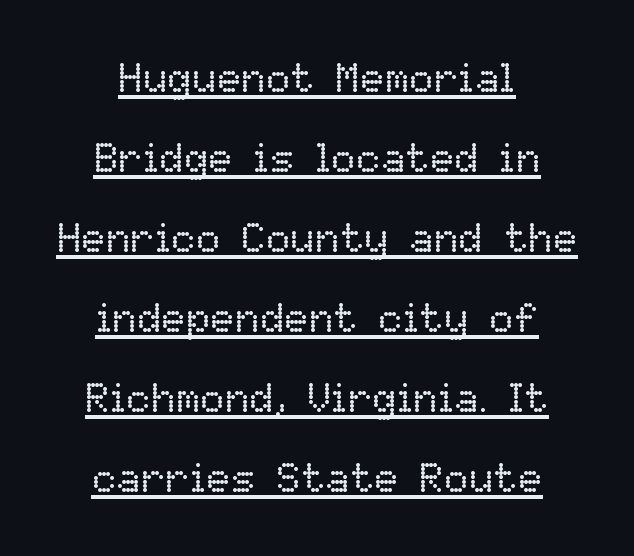
Q: Is the text bold? A: No.
Q: Is the text italic (slanted)? A: No, it is upright.
Q: Is the text underlined? A: Yes.
Q: How is the paragraph aligned? A: Centered.
Q: Is the spacing between letters normal or unusually wide? A: Normal.
Q: Is the spacing between lines tight, normal or loose? A: Loose.
Q: Width (condensed, normal, or wide)? A: Normal.
Q: Stroke contrast? A: Low.
Q: x-height? A: Medium.
Q: Monospaced? A: No.
